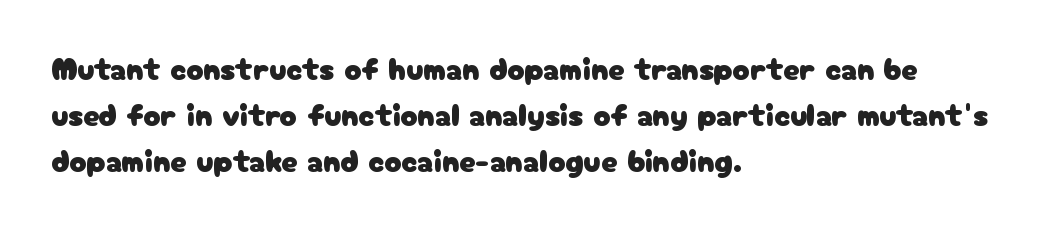
One-word summary of the alignment: left. The gap between lines stays unmarked. These lines are rendered in a variable-pitch font. Nope, not italic — everything's standing straight.
